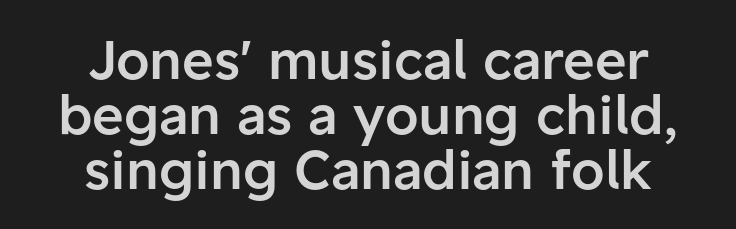
The image shows 54 px semibold sans-serif type, upright; set centered, tight line spacing (1.02x), normal letter spacing, not underlined; low stroke contrast and a medium x-height.
